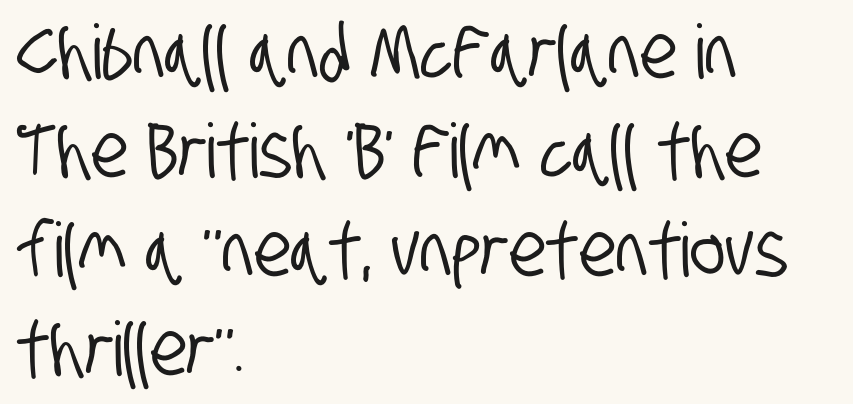
Q: Is the typeface a serif or a sans-serif typeface? A: Sans-serif.
Q: Is the text underlined? A: No.
Q: How is the paragraph aligned? A: Left-aligned.
Q: Is the spacing between letters normal or unusually wide? A: Normal.
Q: Is the spacing between lines tight, normal or loose? A: Normal.
Q: Width (condensed, normal, or wide)? A: Condensed.
Q: Stroke contrast? A: Low.
Q: x-height? A: Large.
Q: Monospaced? A: No.
